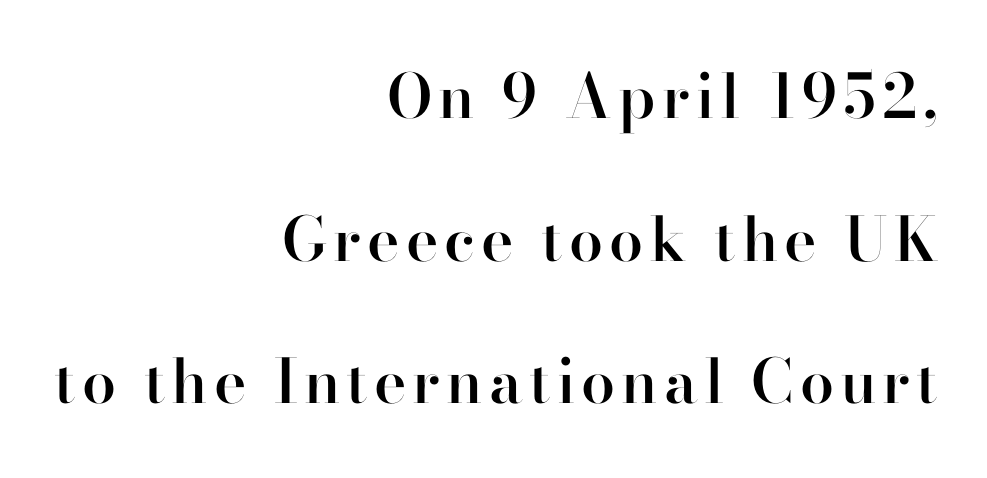
{"serif": "yes", "italic": "no", "bold": "semi", "weight": "semibold", "width": "normal", "stroke_contrast": "high", "x_height": "small", "monospaced": "no", "underline": "no", "align": "right", "line_spacing": "loose", "line_spacing_ratio": 2.34, "glyph_px": 61}
